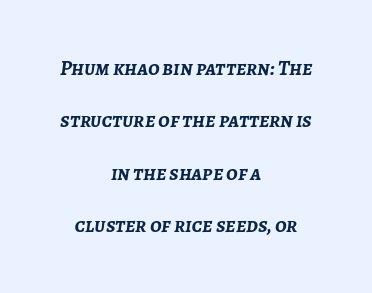
Q: Is the text bold? A: Yes.
Q: Is the text italic (slanted)? A: Yes, it leans right by about 7 degrees.
Q: Is the text underlined? A: No.
Q: How is the paragraph aligned? A: Centered.
Q: Is the spacing between letters normal or unusually wide? A: Normal.
Q: Is the spacing between lines tight, normal or loose? A: Loose.
